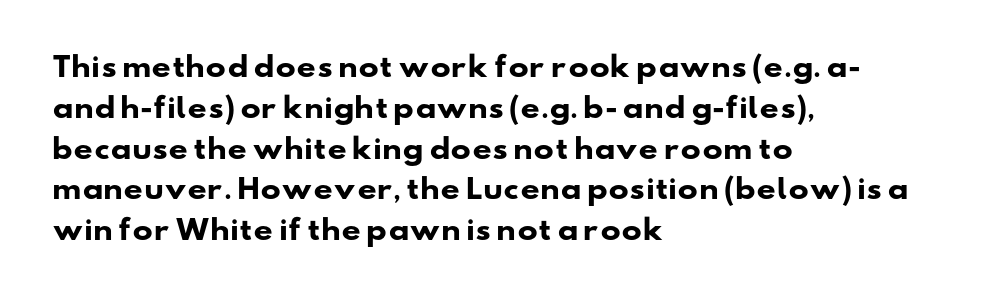
The image shows 27 px bold type; set left-aligned, normal line spacing (1.51x), normal letter spacing, not underlined.
